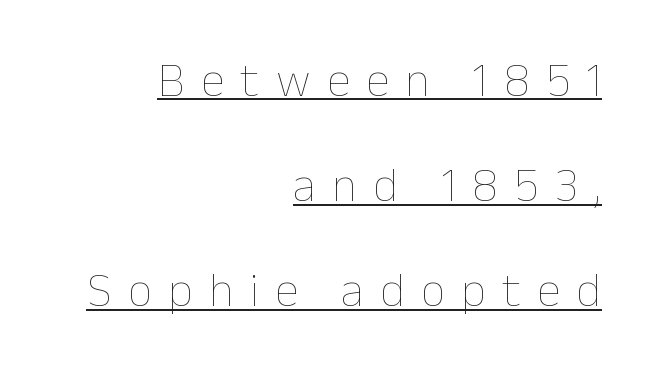
{"italic": "no", "bold": "no", "weight": "thin", "width": "normal", "stroke_contrast": "low", "x_height": "medium", "monospaced": "no", "underline": "yes", "align": "right", "line_spacing": "loose", "line_spacing_ratio": 2.19, "letter_spacing": "wide", "letter_spacing_em": 0.34, "glyph_px": 48}
